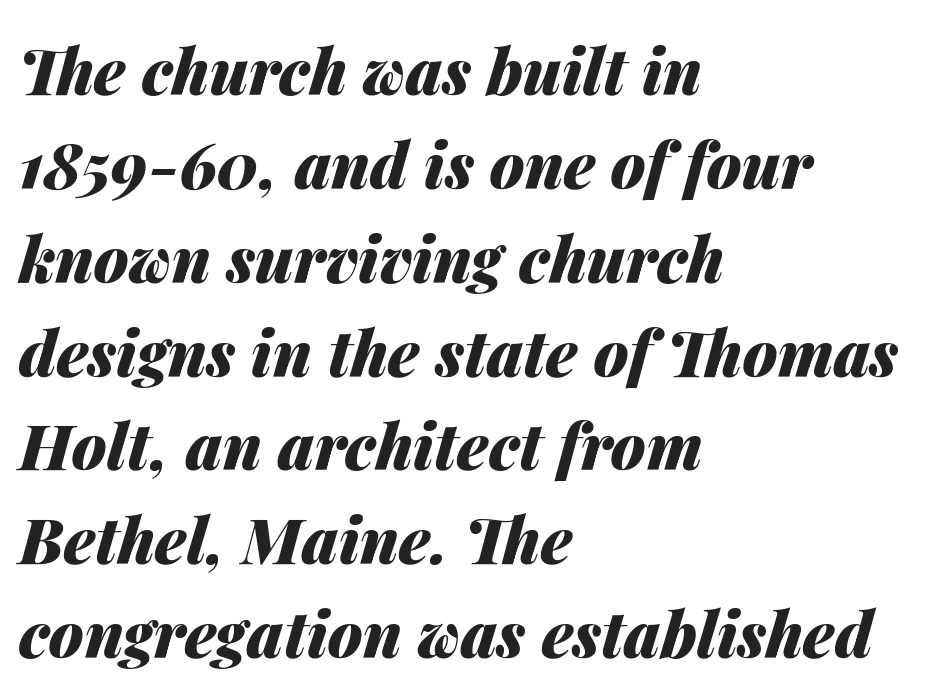
The image shows 63 px heavy type, italic (leaning right); set left-aligned, normal line spacing (1.49x), normal letter spacing, not underlined; medium stroke contrast and a medium x-height.
